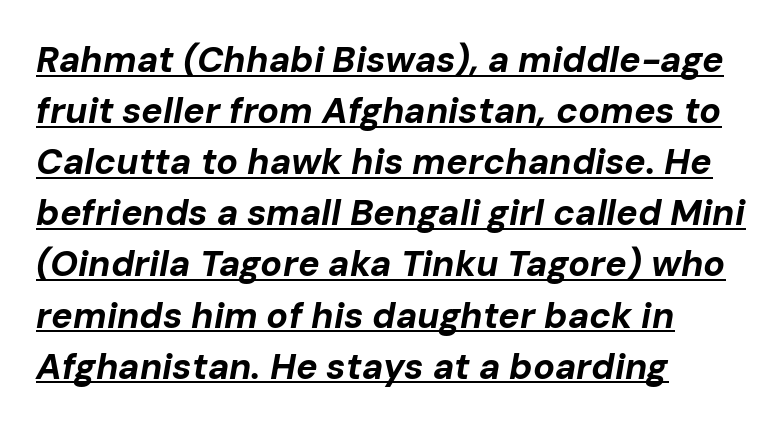
{"italic": "yes", "lean": "right", "slant_degrees": 10, "bold": "yes", "weight": "bold", "width": "normal", "stroke_contrast": "low", "x_height": "medium", "monospaced": "no", "underline": "yes", "align": "left", "line_spacing": "normal", "line_spacing_ratio": 1.42, "letter_spacing": "normal", "letter_spacing_em": 0.0, "glyph_px": 36}
